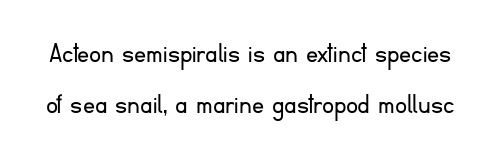
{"serif": "no", "italic": "no", "bold": "no", "weight": "light", "width": "normal", "stroke_contrast": "low", "x_height": "small", "monospaced": "no", "underline": "no", "line_spacing": "normal", "line_spacing_ratio": 1.7, "letter_spacing": "normal", "letter_spacing_em": 0.0, "glyph_px": 30}
